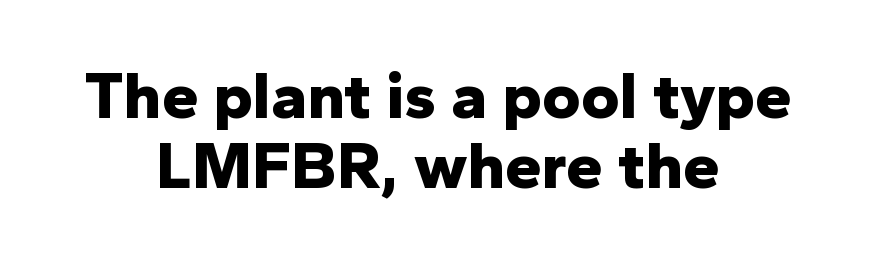
The image shows 66 px bold sans-serif type, upright; set centered, tight line spacing (1.06x), normal letter spacing, not underlined; low stroke contrast and a medium x-height.
